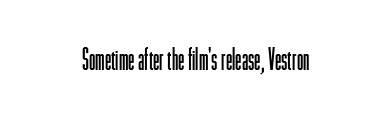
Do the characters align in a grid? No, the font is proportional. The specimen reads as upright at a glance. The tracking reads as untouched default to a designer's eye. Serifs: no, the terminals of the letterforms are clean. Stems and bowls with no extra thickness — not bold.
